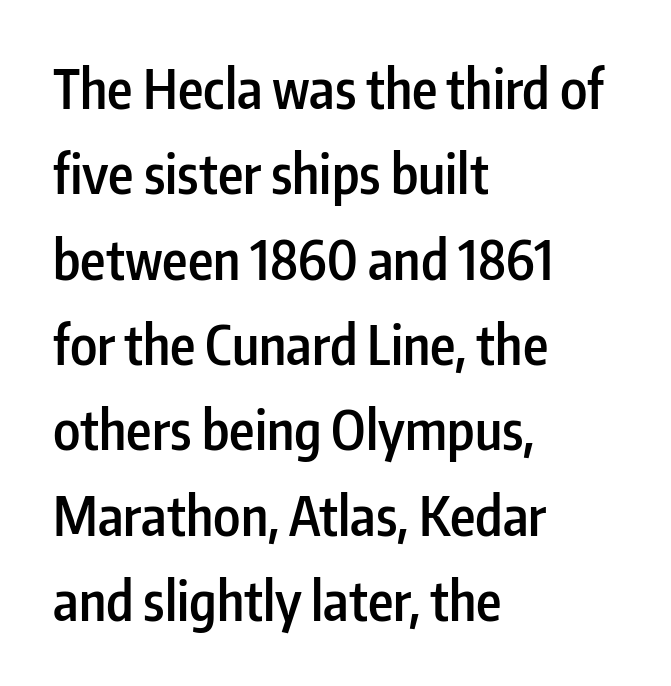
{"serif": "no", "italic": "no", "bold": "semi", "weight": "semibold", "width": "condensed", "stroke_contrast": "low", "x_height": "medium", "monospaced": "no", "underline": "no", "align": "left", "line_spacing": "normal", "line_spacing_ratio": 1.58, "letter_spacing": "normal", "letter_spacing_em": 0.0, "glyph_px": 54}
